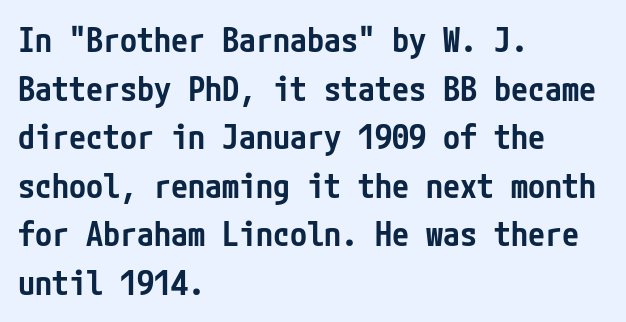
Q: Is the text bold? A: Semi-bold.
Q: Is the text italic (slanted)? A: No, it is upright.
Q: Is the typeface a serif or a sans-serif typeface? A: Sans-serif.
Q: Is the text underlined? A: No.
Q: How is the paragraph aligned? A: Left-aligned.
Q: Is the spacing between letters normal or unusually wide? A: Normal.
Q: Is the spacing between lines tight, normal or loose? A: Normal.
Q: Width (condensed, normal, or wide)? A: Condensed.
Q: Stroke contrast? A: Low.
Q: x-height? A: Medium.
